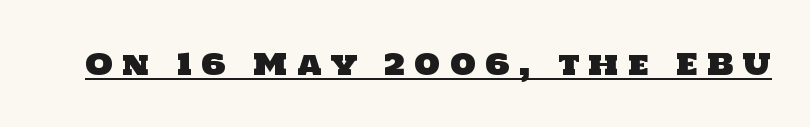
{"serif": "no", "width": "normal", "stroke_contrast": "low", "x_height": "large", "monospaced": "no", "underline": "yes", "letter_spacing": "wide", "letter_spacing_em": 0.3, "glyph_px": 30}
